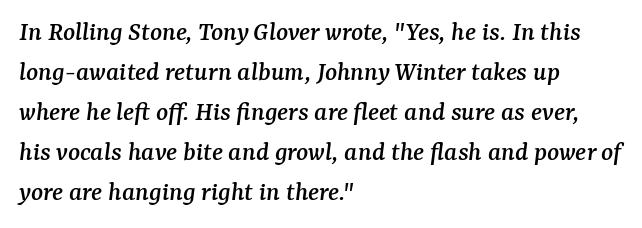
{"serif": "yes", "italic": "yes", "lean": "right", "slant_degrees": 7, "width": "normal", "stroke_contrast": "medium", "x_height": "medium", "monospaced": "no", "underline": "no", "align": "left", "line_spacing": "normal", "line_spacing_ratio": 1.43, "letter_spacing": "normal", "letter_spacing_em": 0.0, "glyph_px": 28}
